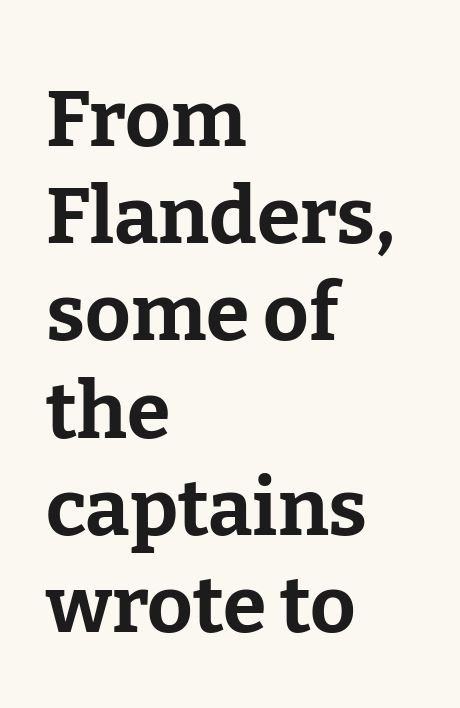
Does the copy run flush right? No — it runs flush left. There is no visible air inserted between adjacent glyphs. These lines are composed in type with serifs. This is the regular roman posture of the typeface.
